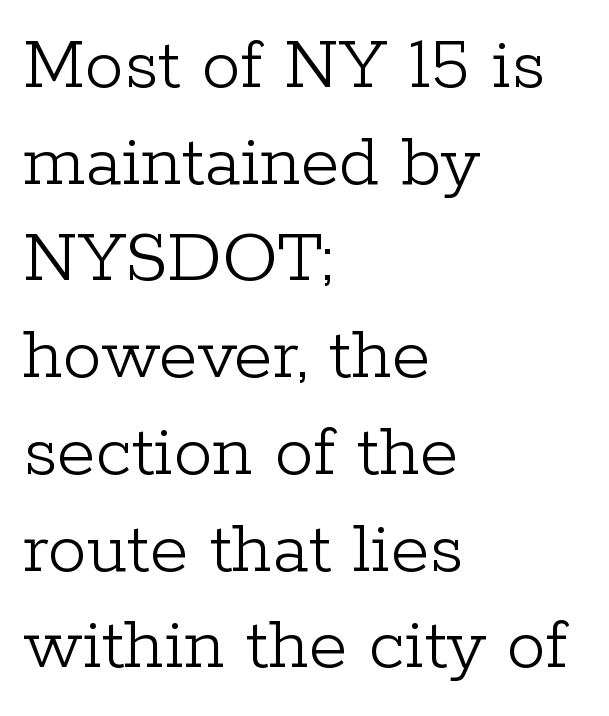
Q: Is the text bold? A: No.
Q: Is the text italic (slanted)? A: No, it is upright.
Q: Is the typeface a serif or a sans-serif typeface? A: Serif.
Q: Is the text underlined? A: No.
Q: How is the paragraph aligned? A: Left-aligned.
Q: Is the spacing between letters normal or unusually wide? A: Normal.
Q: Width (condensed, normal, or wide)? A: Normal.
Q: Stroke contrast? A: Low.
Q: x-height? A: Medium.
Q: Monospaced? A: No.
